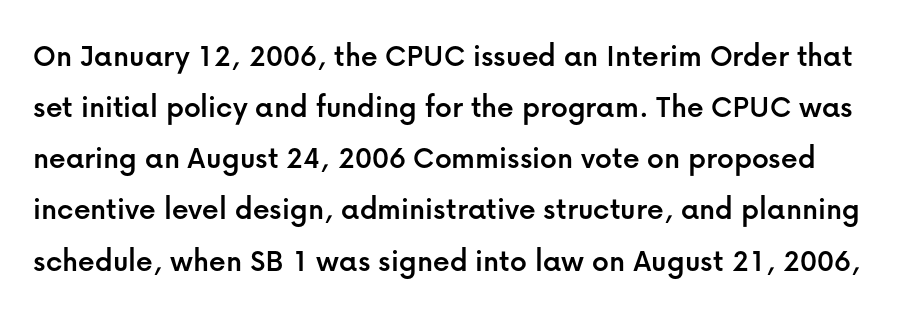
Q: Is the text italic (slanted)? A: No, it is upright.
Q: Is the typeface a serif or a sans-serif typeface? A: Sans-serif.
Q: Is the text underlined? A: No.
Q: Is the spacing between letters normal or unusually wide? A: Normal.
Q: Is the spacing between lines tight, normal or loose? A: Normal.
Q: Width (condensed, normal, or wide)? A: Normal.
Q: Stroke contrast? A: Low.
Q: x-height? A: Medium.
Q: Monospaced? A: No.
